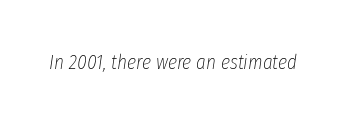
The image shows 21 px text type, italic (leaning right); set normal letter spacing, not underlined.
